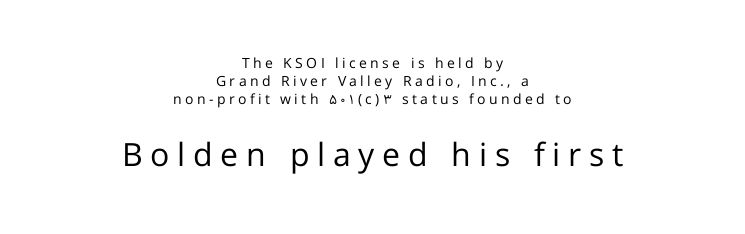
The image shows 32 px regular-weight sans-serif type, upright; set centered, normal line spacing (1.27x), unusually wide letter spacing (+0.24 em), not underlined; the second (bottom) block is 2.29x larger; low stroke contrast and a medium x-height.
